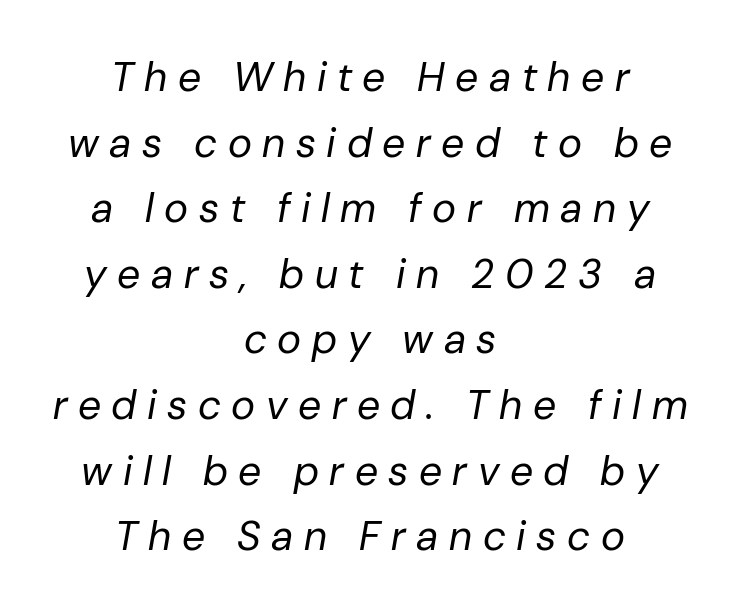
Honestly, the letter spacing is so wide it's the main thing you notice. This block has exactly the height ordinary leading produces. The typesetting does not lean heavy: it is not bold. The zone under the glyphs is completely vacant. Does the lettering tilt? It does — this is italic. Here the designer chose a conventional face with non-uniform glyph widths.
